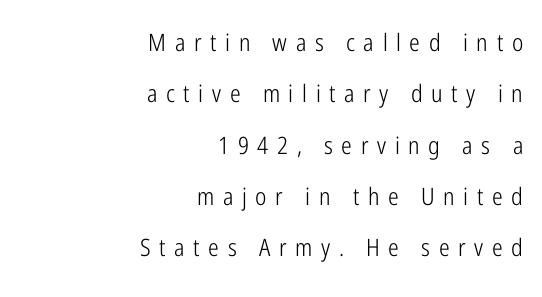
{"italic": "no", "bold": "no", "underline": "no", "align": "right", "line_spacing": "loose", "line_spacing_ratio": 2.14, "letter_spacing": "wide", "letter_spacing_em": 0.36, "glyph_px": 24}
